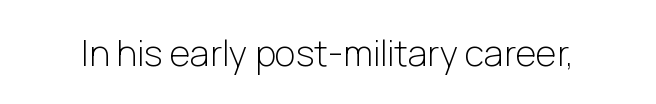
The image shows 36 px light sans-serif type, upright; set normal letter spacing, not underlined; low stroke contrast and a medium x-height.
